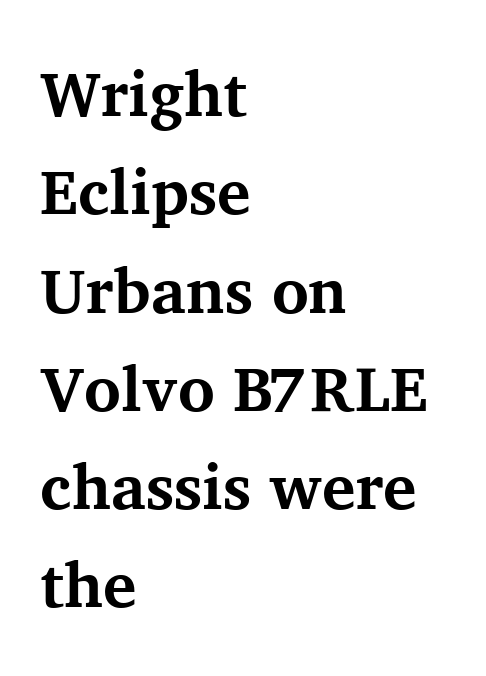
The image shows 63 px bold serif type, upright; set left-aligned, normal line spacing (1.56x), normal letter spacing, not underlined; medium stroke contrast and a medium x-height.
